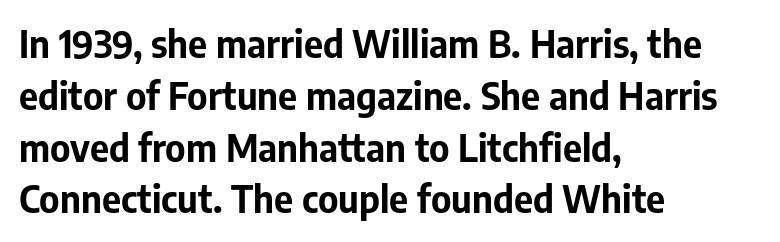
The image shows 37 px bold sans-serif type, upright; set left-aligned, normal line spacing (1.4x), normal letter spacing, not underlined; low stroke contrast and a medium x-height.
